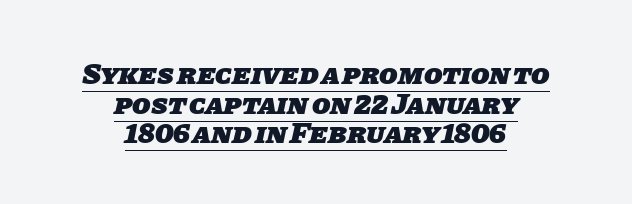
{"bold": "yes", "weight": "heavy", "width": "normal", "stroke_contrast": "low", "x_height": "large", "monospaced": "no", "underline": "yes", "align": "center", "line_spacing": "tight", "line_spacing_ratio": 0.99, "letter_spacing": "normal", "letter_spacing_em": 0.0, "glyph_px": 30}
